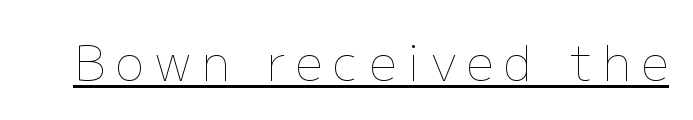
{"italic": "no", "bold": "no", "weight": "thin", "width": "normal", "stroke_contrast": "low", "x_height": "medium", "monospaced": "no", "underline": "yes", "letter_spacing": "wide", "letter_spacing_em": 0.23, "glyph_px": 48}
